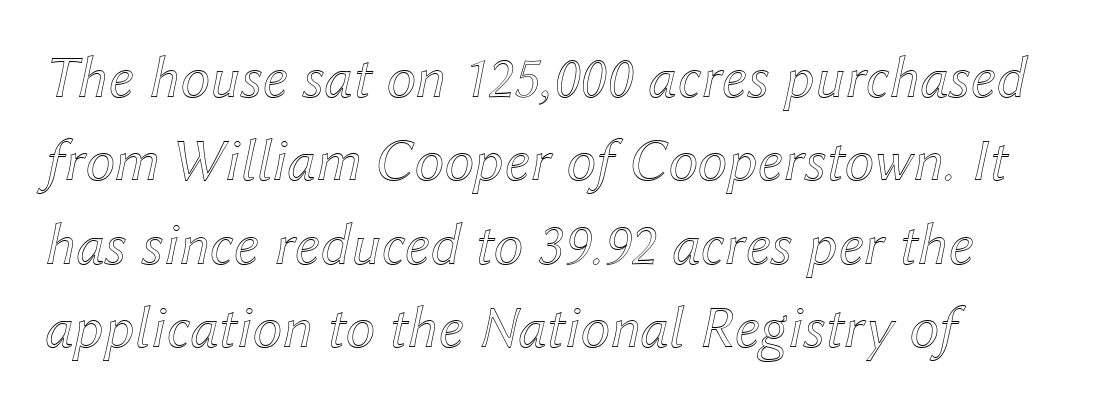
The image shows 60 px text type, italic (leaning right); set normal line spacing (1.39x), normal letter spacing, not underlined; a medium x-height.
